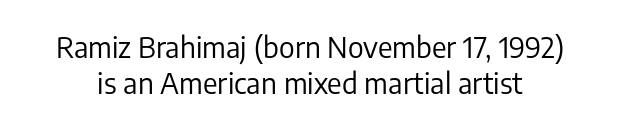
{"serif": "no", "italic": "no", "bold": "no", "weight": "regular", "width": "normal", "stroke_contrast": "low", "x_height": "medium", "monospaced": "no", "underline": "no", "line_spacing": "normal", "line_spacing_ratio": 1.28, "letter_spacing": "normal", "letter_spacing_em": 0.0, "glyph_px": 28}
